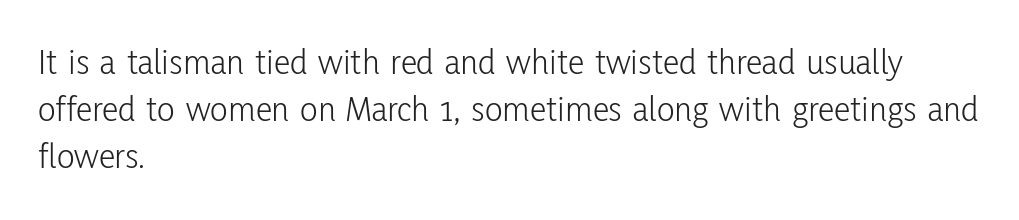
Q: Is the text bold? A: No.
Q: Is the text italic (slanted)? A: No, it is upright.
Q: Is the typeface a serif or a sans-serif typeface? A: Sans-serif.
Q: Is the text underlined? A: No.
Q: How is the paragraph aligned? A: Left-aligned.
Q: Is the spacing between letters normal or unusually wide? A: Normal.
Q: Is the spacing between lines tight, normal or loose? A: Normal.
Q: Width (condensed, normal, or wide)? A: Condensed.
Q: Stroke contrast? A: Low.
Q: x-height? A: Medium.
Q: Monospaced? A: No.
